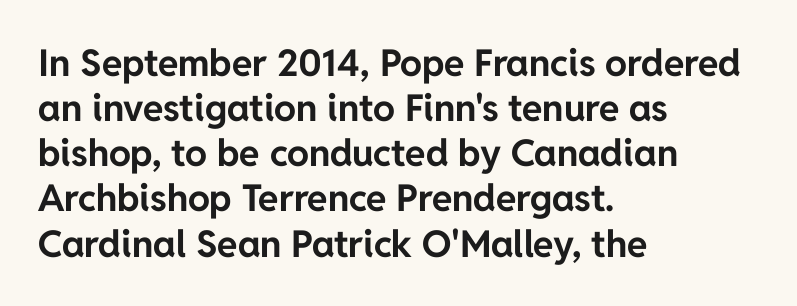
Q: Is the text bold? A: Yes.
Q: Is the text italic (slanted)? A: No, it is upright.
Q: Is the typeface a serif or a sans-serif typeface? A: Sans-serif.
Q: Is the text underlined? A: No.
Q: How is the paragraph aligned? A: Left-aligned.
Q: Is the spacing between letters normal or unusually wide? A: Normal.
Q: Width (condensed, normal, or wide)? A: Normal.
Q: Stroke contrast? A: Low.
Q: x-height? A: Medium.
Q: Monospaced? A: No.
